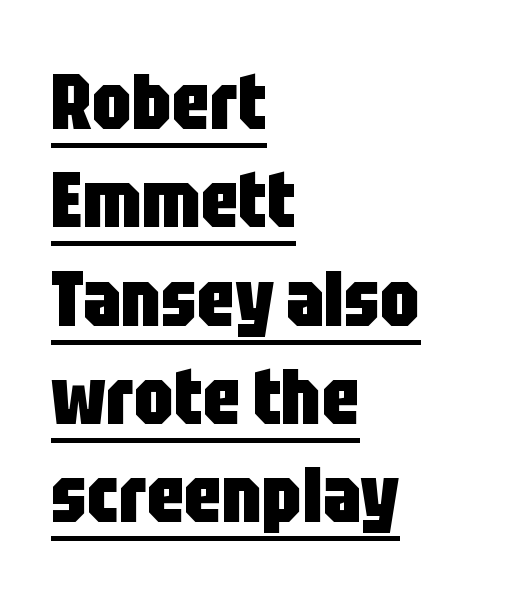
The image shows 78 px heavy, condensed sans-serif type, upright; set left-aligned, normal line spacing (1.26x), normal letter spacing, underlined; low stroke contrast and a large x-height.
